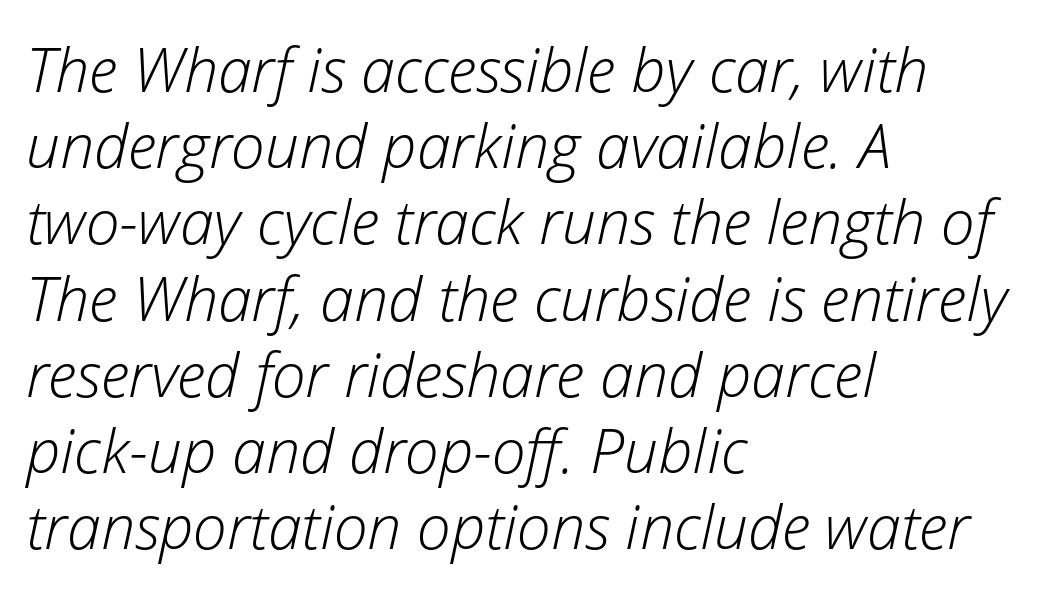
The cut favours lightness, reaching ordinary text weight at its darkest. The face used here has a pronounced slope to its letters. In terms of letterspacing, this is plain default setting. Vertical spacing — default.
